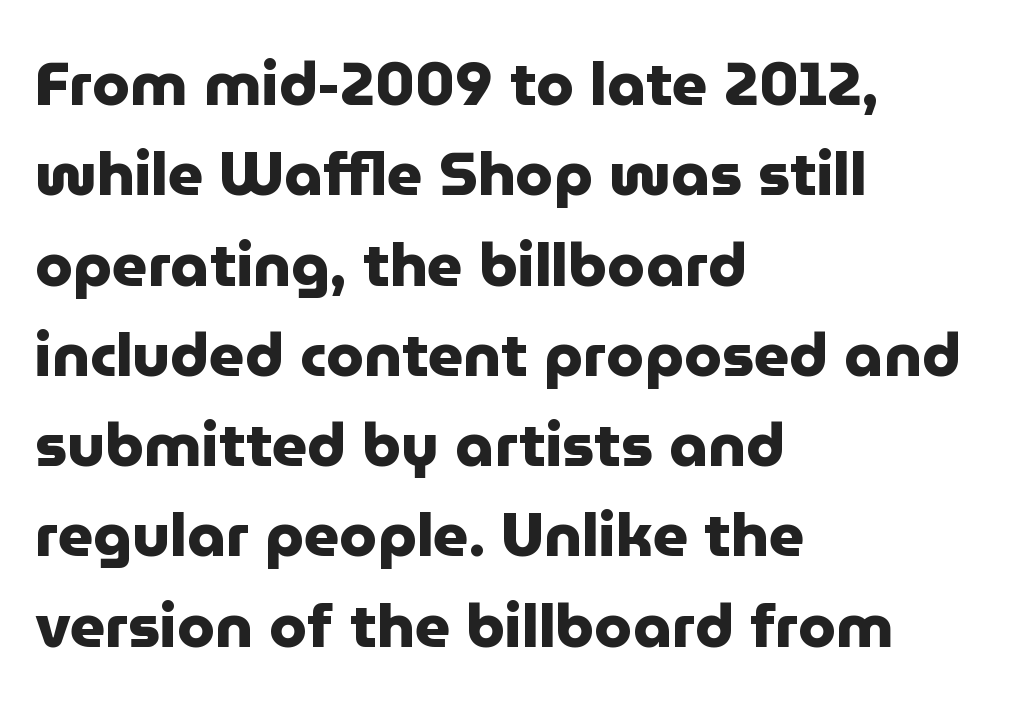
The image shows 61 px heavy sans-serif type, upright; set left-aligned, normal line spacing (1.48x), normal letter spacing, not underlined; low stroke contrast and a medium x-height.
